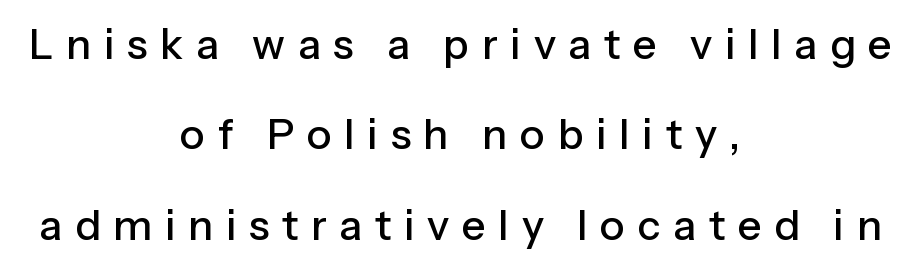
These lines are centered, leaving both edges ragged. Vertical spacing — loose. A roman cut, with each character standing at attention. Here the designer chose a conventional face with non-uniform glyph widths.
